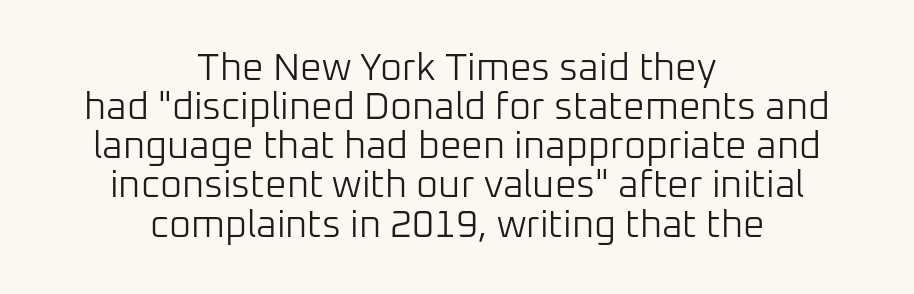
{"serif": "no", "italic": "no", "bold": "no", "weight": "light", "width": "normal", "stroke_contrast": "low", "x_height": "medium", "monospaced": "no", "underline": "no", "align": "center", "line_spacing": "tight", "line_spacing_ratio": 1.03, "letter_spacing": "normal", "letter_spacing_em": 0.0, "glyph_px": 38}
